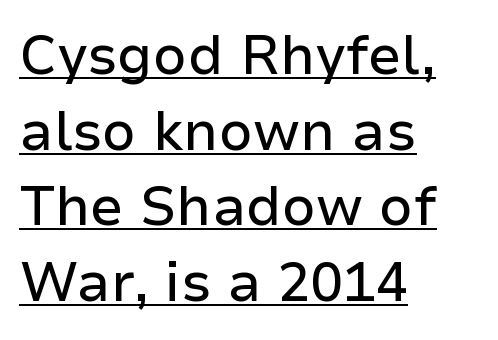
The image shows 54 px sans-serif type, upright; set left-aligned, normal line spacing (1.4x), normal letter spacing, underlined; low stroke contrast and a medium x-height.
